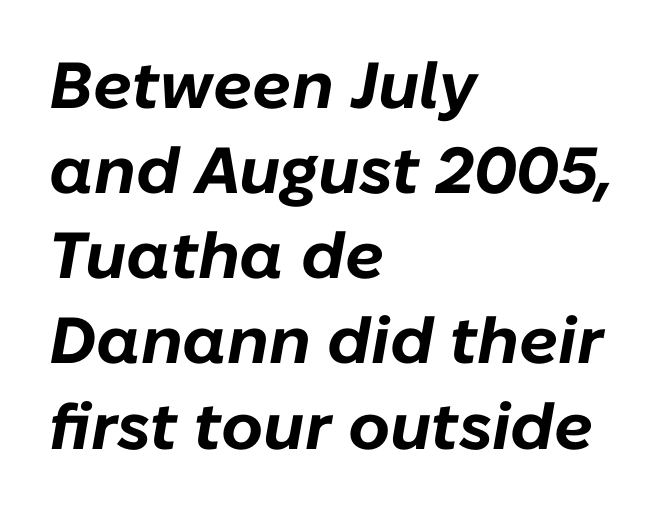
Q: Is the text bold? A: Yes.
Q: Is the text italic (slanted)? A: Yes, it leans right by about 10 degrees.
Q: Is the text underlined? A: No.
Q: How is the paragraph aligned? A: Left-aligned.
Q: Is the spacing between letters normal or unusually wide? A: Normal.
Q: Is the spacing between lines tight, normal or loose? A: Normal.
Q: Width (condensed, normal, or wide)? A: Normal.
Q: Stroke contrast? A: Low.
Q: x-height? A: Medium.
Q: Monospaced? A: No.
